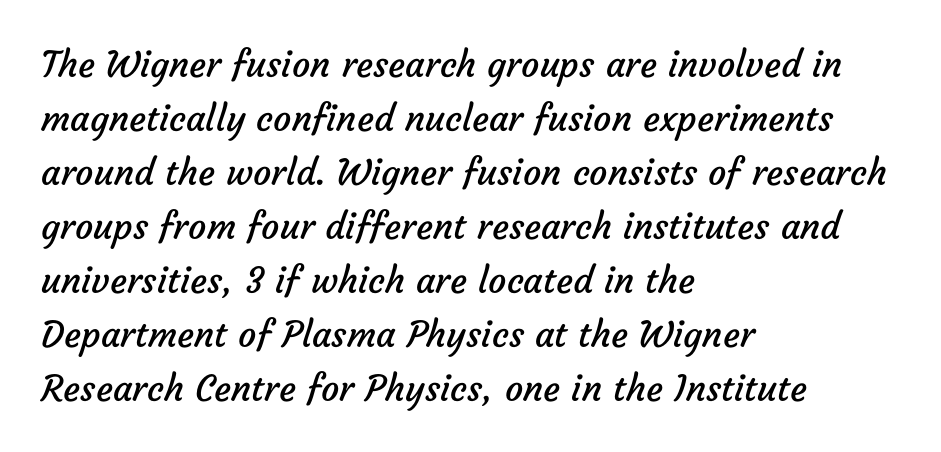
{"serif": "no", "bold": "no", "weight": "regular", "width": "normal", "stroke_contrast": "low", "x_height": "medium", "monospaced": "no", "underline": "no", "align": "left", "line_spacing": "normal", "line_spacing_ratio": 1.5, "letter_spacing": "normal", "letter_spacing_em": 0.0, "glyph_px": 36}
